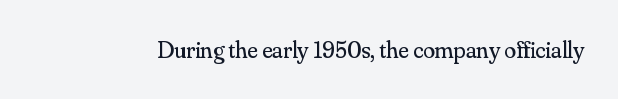
Only glyphs here, with clear space below each row. Notice how the stems are strictly vertical — no italics here. Between one letter and the next there's only the usual sliver of space. Is this a heavy cut? Hardly; it is regular or lighter.
